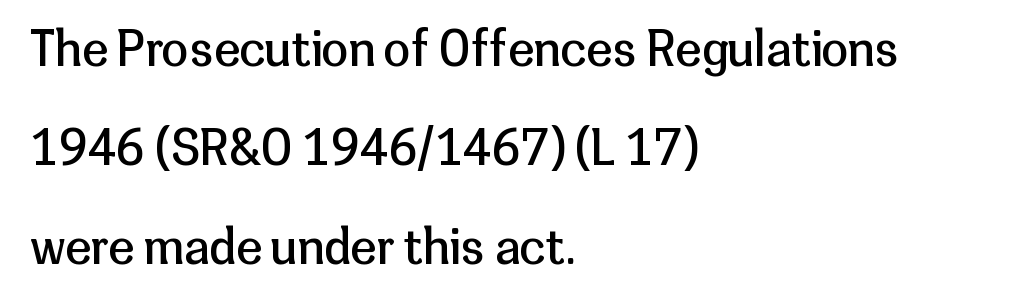
The image shows 48 px regular-weight sans-serif type, upright; set left-aligned, loose line spacing (2.06x), normal letter spacing, not underlined; low stroke contrast and a medium x-height.
